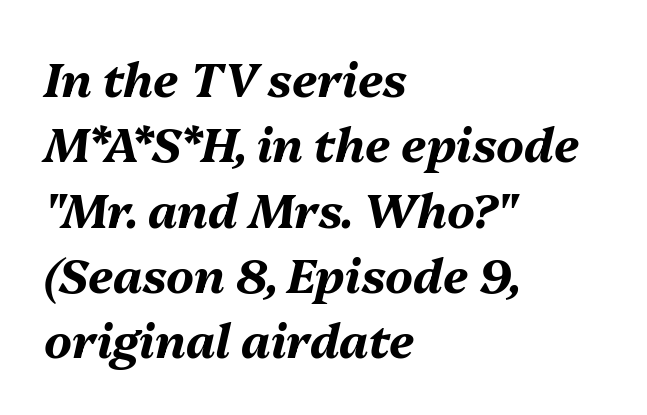
The image shows 47 px bold type, italic (leaning right); set left-aligned, normal line spacing (1.39x), normal letter spacing, not underlined; medium stroke contrast and a medium x-height.
